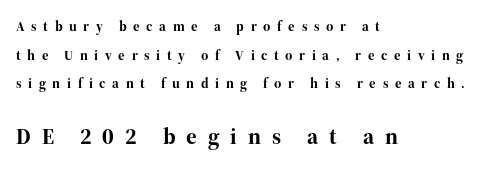
The image shows 23 px bold type, upright; set left-aligned, loose line spacing (2.04x), unusually wide letter spacing (+0.47 em), not underlined; the second (bottom) block is 1.64x larger.
